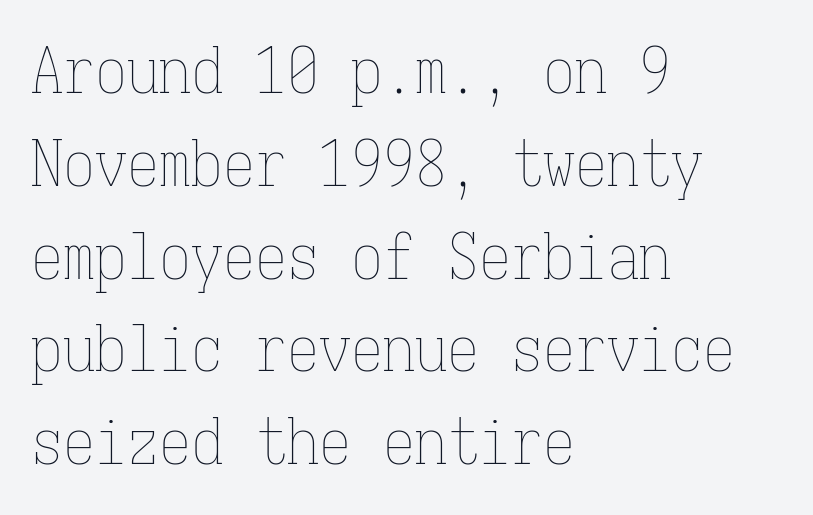
The typesetting does not lean heavy: it is not bold. Successive baselines arrive at the customary interval. The passage shown has conventional tracking throughout. The zone under the glyphs is completely vacant. Spacing verdict: monospaced, one width for all characters.
